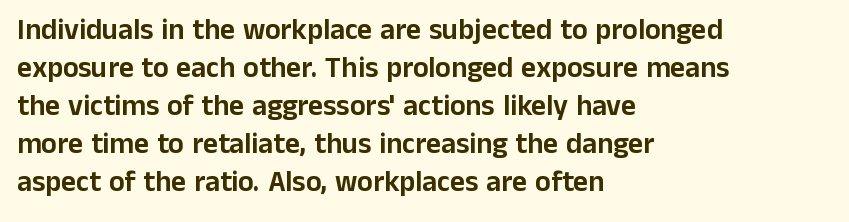
The image shows 29 px sans-serif type, upright; set left-aligned, normal line spacing (1.31x), normal letter spacing, not underlined; low stroke contrast and a medium x-height.
